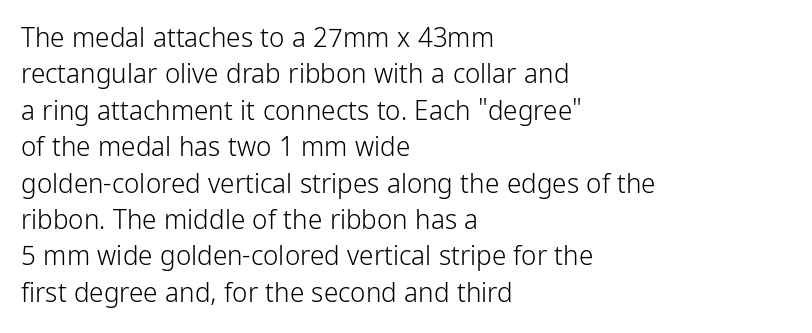
The image shows 26 px text type, upright; set left-aligned, normal line spacing (1.4x), normal letter spacing, not underlined.
